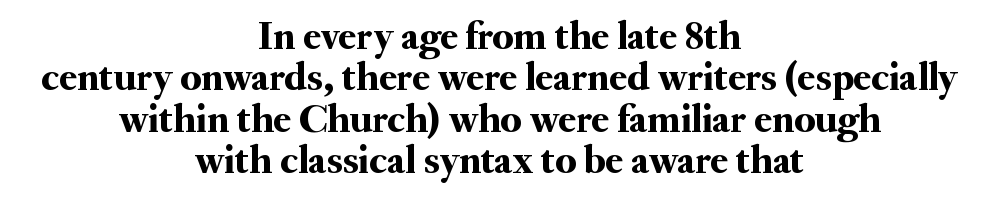
The image shows 41 px serif type, upright; set centered, tight line spacing (1.01x), normal letter spacing, not underlined; medium stroke contrast and a small x-height.
